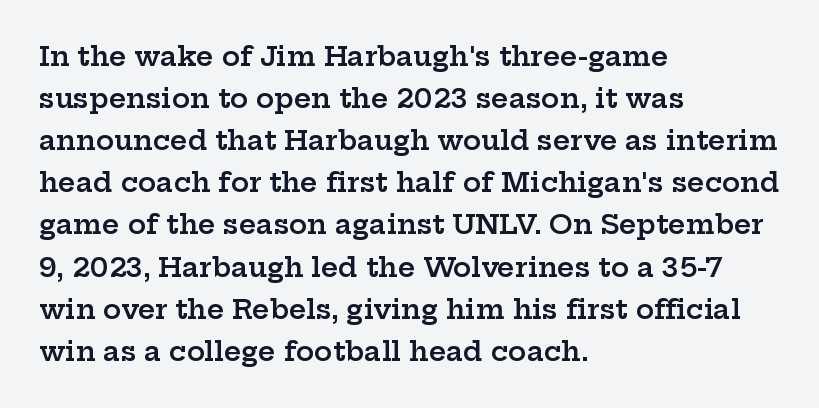
The image shows 27 px text type, upright; set left-aligned, normal line spacing (1.56x), normal letter spacing, not underlined.
